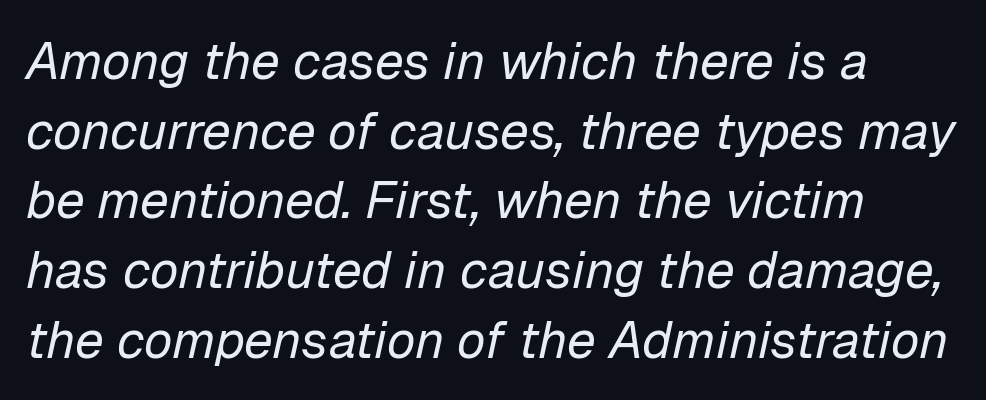
Vertical spacing — default. The letterforms sit shoulder to shoulder at normal distance. Line starts are locked; line ends wander. You could not count columns in this text — the font is proportionally spaced.
